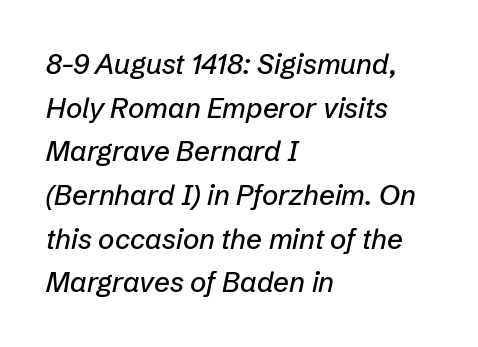
Q: Is the text italic (slanted)? A: Yes, it leans right by about 12 degrees.
Q: Is the text underlined? A: No.
Q: How is the paragraph aligned? A: Left-aligned.
Q: Is the spacing between letters normal or unusually wide? A: Normal.
Q: Is the spacing between lines tight, normal or loose? A: Normal.
Q: Width (condensed, normal, or wide)? A: Normal.
Q: Stroke contrast? A: Low.
Q: x-height? A: Medium.
Q: Monospaced? A: No.
